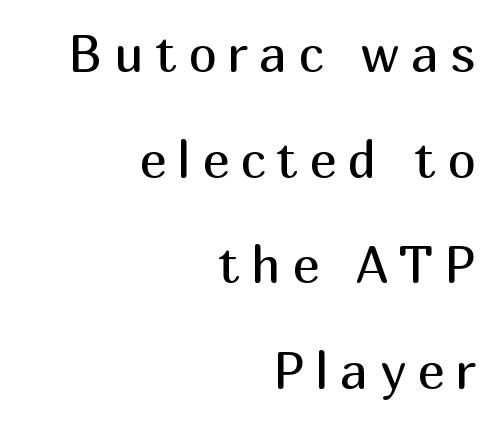
The image shows 51 px regular-weight sans-serif type, upright; set right-aligned, loose line spacing (2.07x), unusually wide letter spacing (+0.22 em), not underlined; medium stroke contrast and a medium x-height.
